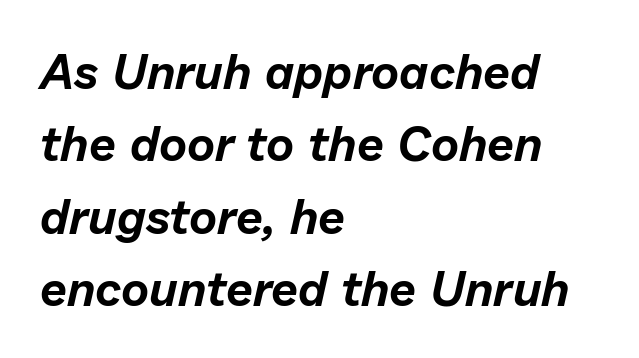
{"italic": "yes", "lean": "right", "slant_degrees": 13, "width": "normal", "stroke_contrast": "low", "x_height": "medium", "monospaced": "no", "underline": "no", "align": "left", "line_spacing": "normal", "line_spacing_ratio": 1.51, "letter_spacing": "normal", "letter_spacing_em": 0.0, "glyph_px": 48}
